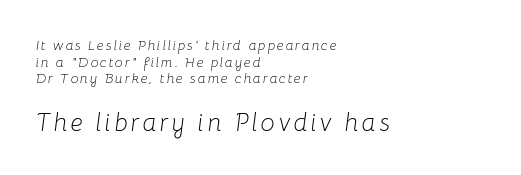
{"italic": "yes", "lean": "right", "slant_degrees": 8, "bold": "no", "underline": "no", "align": "left", "line_spacing_ratio": 1.19, "larger_block": "second", "size_ratio": 1.79, "glyph_px": 25}
